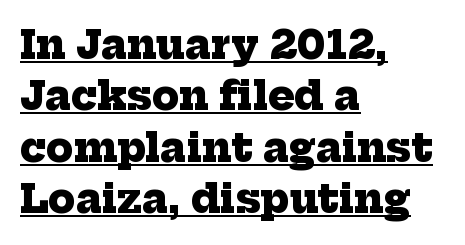
Q: Is the text bold? A: Yes.
Q: Is the typeface a serif or a sans-serif typeface? A: Serif.
Q: Is the text underlined? A: Yes.
Q: How is the paragraph aligned? A: Left-aligned.
Q: Is the spacing between letters normal or unusually wide? A: Normal.
Q: Is the spacing between lines tight, normal or loose? A: Normal.
Q: Width (condensed, normal, or wide)? A: Normal.
Q: Stroke contrast? A: Low.
Q: x-height? A: Medium.
Q: Monospaced? A: No.
